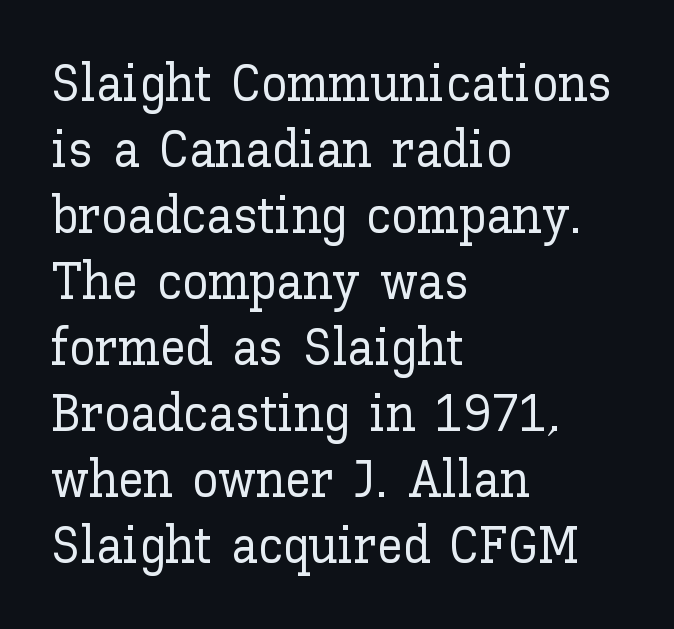
Q: Is the text italic (slanted)? A: No, it is upright.
Q: Is the text underlined? A: No.
Q: How is the paragraph aligned? A: Left-aligned.
Q: Is the spacing between letters normal or unusually wide? A: Normal.
Q: Is the spacing between lines tight, normal or loose? A: Normal.
Q: Width (condensed, normal, or wide)? A: Normal.
Q: Stroke contrast? A: Low.
Q: x-height? A: Medium.
Q: Monospaced? A: No.
